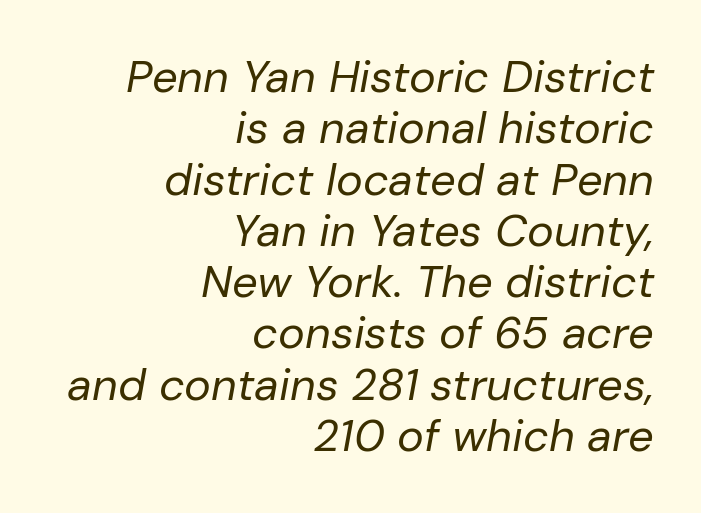
This block would grow much taller if given ordinary leading; it's compressed now. Bare-footed words on every line. A student would call this right alignment; a typographer would say flush right, rag left. Here the designer chose a conventional face with non-uniform glyph widths. This sample uses plain, unmodified letter spacing.
